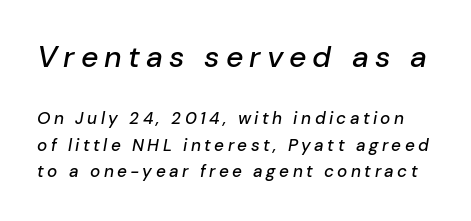
{"italic": "yes", "lean": "right", "slant_degrees": 10, "width": "normal", "stroke_contrast": "low", "x_height": "medium", "monospaced": "no", "underline": "no", "line_spacing": "normal", "line_spacing_ratio": 1.55, "letter_spacing": "wide", "letter_spacing_em": 0.2, "larger_block": "first", "size_ratio": 1.76, "glyph_px": 30}
